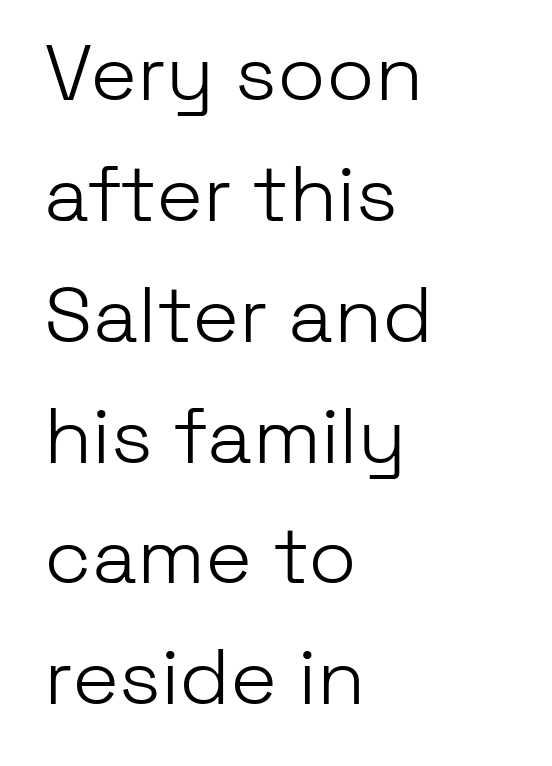
Weight: not bold — regular or lighter. A typesetter would label this face a sans. Default kerning and tracking; the words read as compact shapes. Typeset ragged right — the left edge is the straight one. Students, observe: this is what conventionally led text looks like. These lines are rendered in a variable-pitch font.
